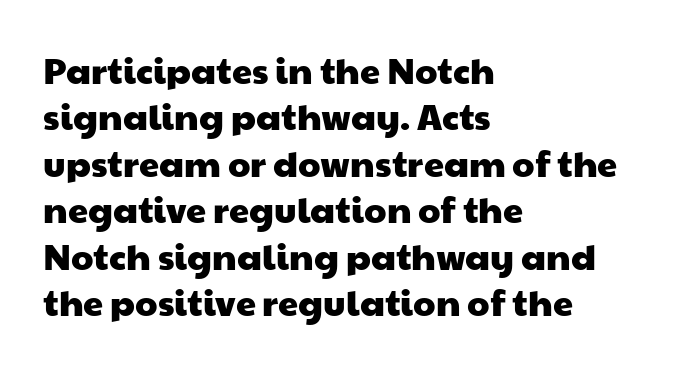
Q: Is the typeface a serif or a sans-serif typeface? A: Sans-serif.
Q: Is the text underlined? A: No.
Q: How is the paragraph aligned? A: Left-aligned.
Q: Is the spacing between letters normal or unusually wide? A: Normal.
Q: Is the spacing between lines tight, normal or loose? A: Normal.
Q: Width (condensed, normal, or wide)? A: Wide.
Q: Stroke contrast? A: Low.
Q: x-height? A: Medium.
Q: Monospaced? A: No.
